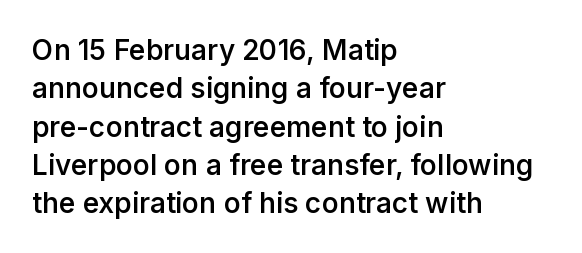
Q: Is the text bold? A: Semi-bold.
Q: Is the text italic (slanted)? A: No, it is upright.
Q: Is the typeface a serif or a sans-serif typeface? A: Sans-serif.
Q: Is the text underlined? A: No.
Q: How is the paragraph aligned? A: Left-aligned.
Q: Is the spacing between letters normal or unusually wide? A: Normal.
Q: Is the spacing between lines tight, normal or loose? A: Normal.
Q: Width (condensed, normal, or wide)? A: Normal.
Q: Stroke contrast? A: Low.
Q: x-height? A: Medium.
Q: Monospaced? A: No.
